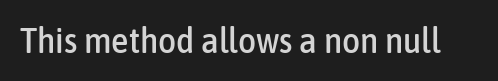
The image shows 35 px condensed sans-serif type, upright; set normal letter spacing, not underlined; low stroke contrast and a medium x-height.
